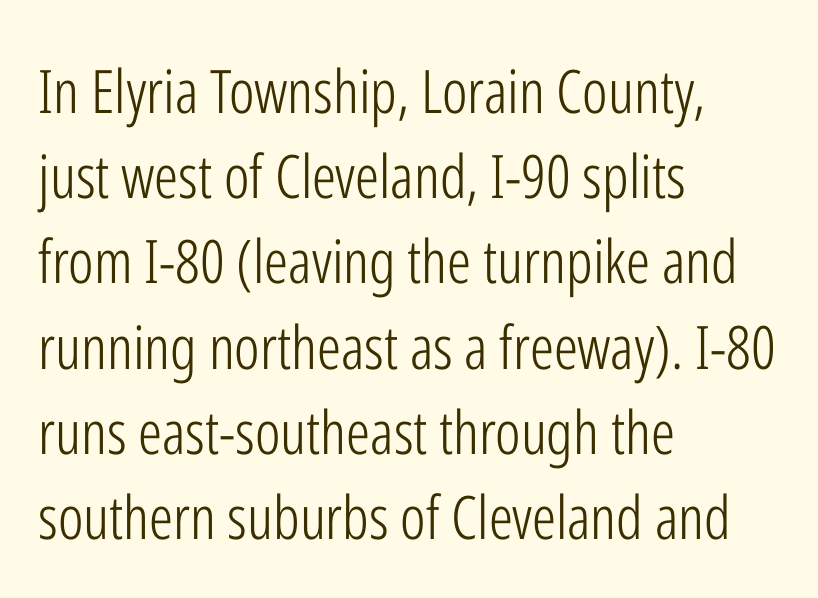
Q: Is the text bold? A: No.
Q: Is the text italic (slanted)? A: No, it is upright.
Q: Is the typeface a serif or a sans-serif typeface? A: Sans-serif.
Q: Is the text underlined? A: No.
Q: How is the paragraph aligned? A: Left-aligned.
Q: Is the spacing between letters normal or unusually wide? A: Normal.
Q: Is the spacing between lines tight, normal or loose? A: Normal.
Q: Width (condensed, normal, or wide)? A: Condensed.
Q: Stroke contrast? A: Low.
Q: x-height? A: Medium.
Q: Monospaced? A: No.
